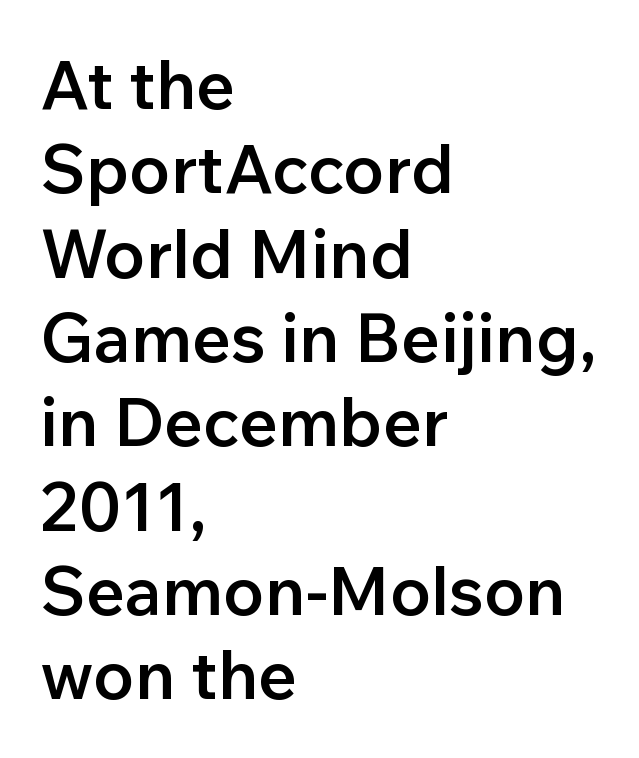
Q: Is the text bold? A: Semi-bold.
Q: Is the text italic (slanted)? A: No, it is upright.
Q: Is the typeface a serif or a sans-serif typeface? A: Sans-serif.
Q: Is the text underlined? A: No.
Q: How is the paragraph aligned? A: Left-aligned.
Q: Is the spacing between letters normal or unusually wide? A: Normal.
Q: Width (condensed, normal, or wide)? A: Normal.
Q: Stroke contrast? A: Low.
Q: x-height? A: Medium.
Q: Monospaced? A: No.
